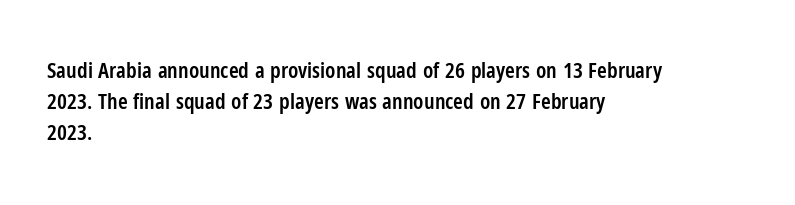
Q: Is the text bold? A: Semi-bold.
Q: Is the text italic (slanted)? A: No, it is upright.
Q: Is the text underlined? A: No.
Q: How is the paragraph aligned? A: Left-aligned.
Q: Is the spacing between letters normal or unusually wide? A: Normal.
Q: Is the spacing between lines tight, normal or loose? A: Normal.
